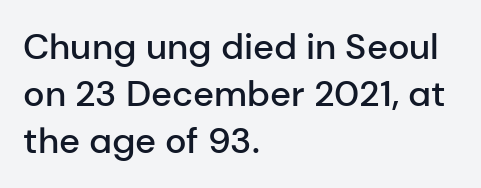
Q: Is the text bold? A: Semi-bold.
Q: Is the text italic (slanted)? A: No, it is upright.
Q: Is the typeface a serif or a sans-serif typeface? A: Sans-serif.
Q: Is the text underlined? A: No.
Q: How is the paragraph aligned? A: Left-aligned.
Q: Is the spacing between letters normal or unusually wide? A: Normal.
Q: Is the spacing between lines tight, normal or loose? A: Normal.
Q: Width (condensed, normal, or wide)? A: Normal.
Q: Stroke contrast? A: Low.
Q: x-height? A: Medium.
Q: Monospaced? A: No.
